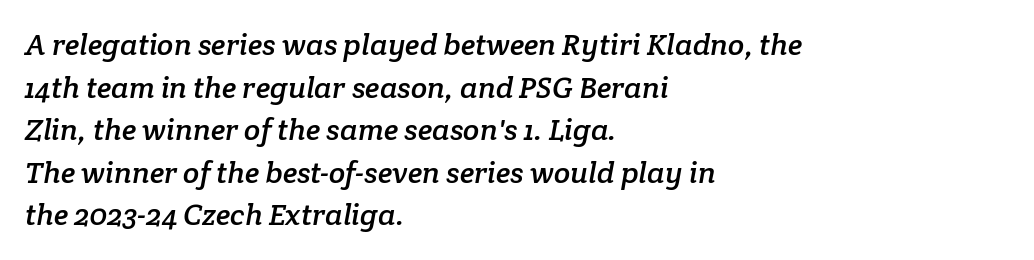
Unmarked baselines from the first word to the last. Summary of vertical rhythm: regular, with standard interline spacing. There is no visible air inserted between adjacent glyphs. Visually the block forms a straight wall on the left and a jagged coastline on the right.
